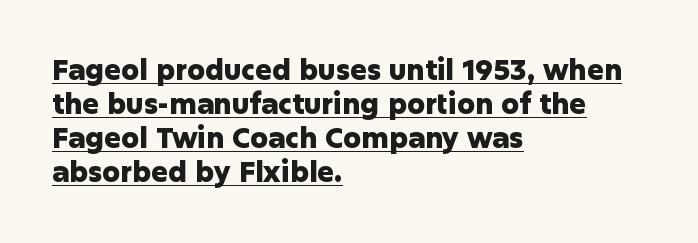
Regarding serifs, this sample does without them. The rendering keeps characters at their native spacing. If you drew a ruler down the left edge, every line would touch it. The rendering uses natural spacing where letterforms have individual widths.
